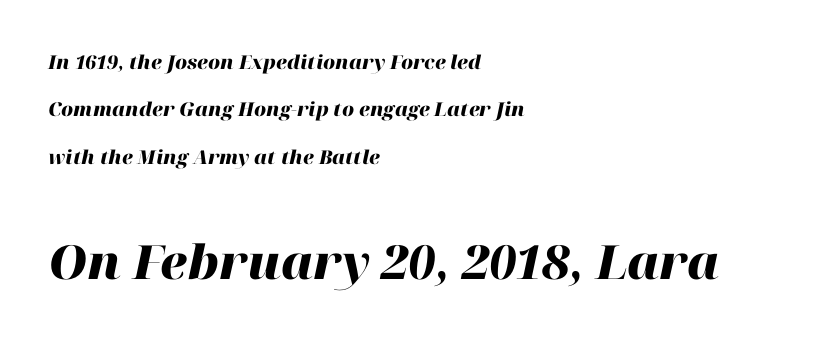
One-word summary of the alignment: left. The face used here is proportionally spaced, like ordinary book or web type. Decoration check: the copy has no underline. Is the type slanted? Yes — the strokes lean at a clear angle. Look at the glyph heights: the lower group is clearly the bigger setting.
